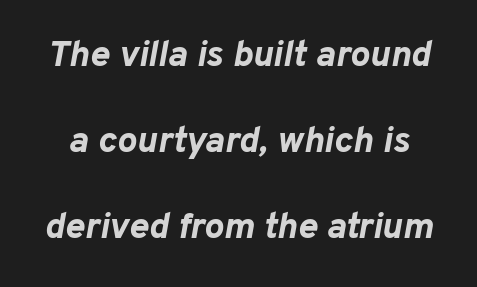
{"italic": "yes", "lean": "right", "slant_degrees": 10, "bold": "yes", "weight": "bold", "width": "normal", "stroke_contrast": "low", "x_height": "medium", "monospaced": "no", "underline": "no", "line_spacing": "loose", "line_spacing_ratio": 2.33, "letter_spacing": "normal", "letter_spacing_em": 0.0, "glyph_px": 37}
